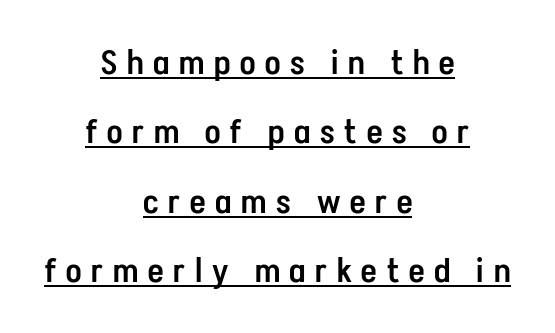
Q: Is the text bold? A: Semi-bold.
Q: Is the text italic (slanted)? A: No, it is upright.
Q: Is the typeface a serif or a sans-serif typeface? A: Sans-serif.
Q: Is the text underlined? A: Yes.
Q: How is the paragraph aligned? A: Centered.
Q: Is the spacing between letters normal or unusually wide? A: Unusually wide.
Q: Is the spacing between lines tight, normal or loose? A: Loose.
Q: Width (condensed, normal, or wide)? A: Condensed.
Q: Stroke contrast? A: Low.
Q: x-height? A: Medium.
Q: Monospaced? A: No.
